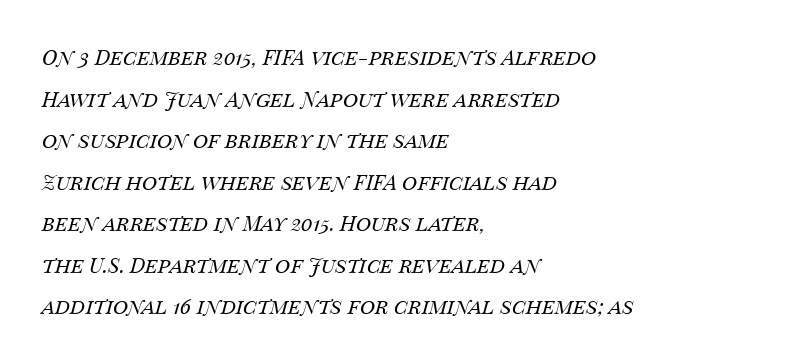
Q: Is the text bold? A: No.
Q: Is the text italic (slanted)? A: Yes, it leans right by about 14 degrees.
Q: Is the text underlined? A: No.
Q: How is the paragraph aligned? A: Left-aligned.
Q: Is the spacing between letters normal or unusually wide? A: Normal.
Q: Is the spacing between lines tight, normal or loose? A: Loose.
